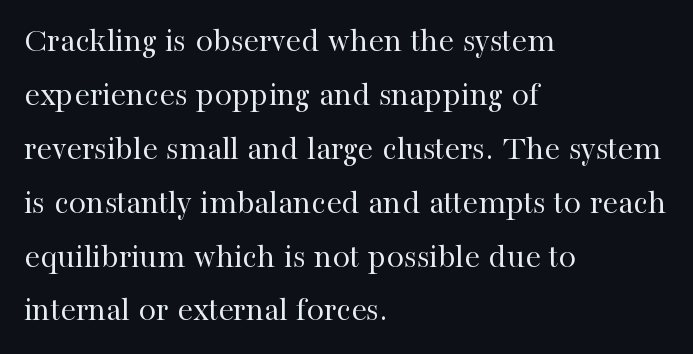
The image shows 35 px regular-weight serif type, upright; set left-aligned, normal line spacing (1.54x), normal letter spacing, not underlined; high stroke contrast and a medium x-height.
